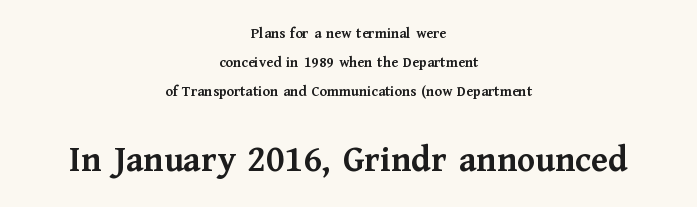
{"serif": "yes", "italic": "no", "bold": "yes", "weight": "semibold", "width": "normal", "stroke_contrast": "medium", "x_height": "medium", "monospaced": "no", "underline": "no", "align": "center", "line_spacing": "loose", "line_spacing_ratio": 1.92, "letter_spacing": "normal", "letter_spacing_em": 0.0, "larger_block": "second", "size_ratio": 2.47, "glyph_px": 37}
